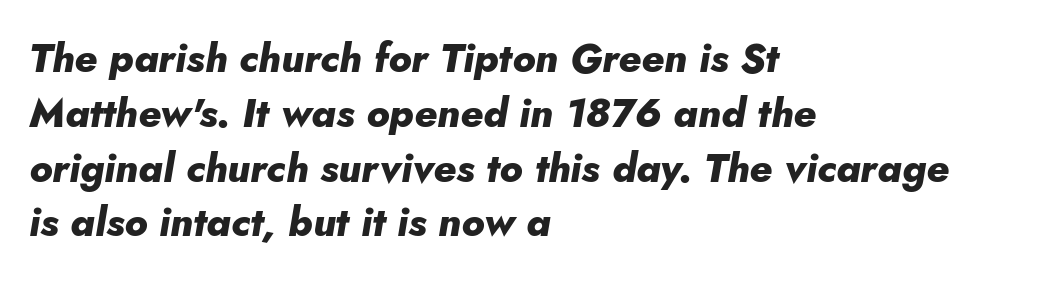
The image shows 40 px heavy type, italic (leaning right); set left-aligned, normal line spacing (1.37x), normal letter spacing, not underlined; low stroke contrast and a small x-height.
